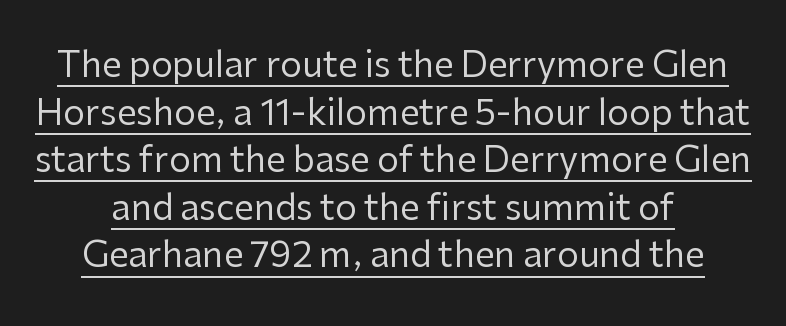
The image shows 35 px regular-weight sans-serif type, upright; set centered, normal line spacing (1.36x), normal letter spacing, underlined; low stroke contrast and a medium x-height.
